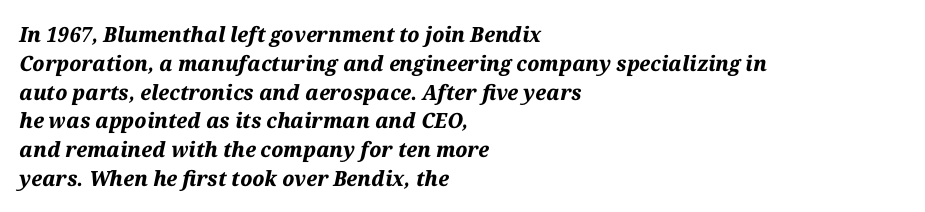
{"italic": "yes", "lean": "right", "slant_degrees": 12, "bold": "yes", "underline": "no", "align": "left", "line_spacing": "normal", "line_spacing_ratio": 1.37, "letter_spacing": "normal", "letter_spacing_em": 0.0, "glyph_px": 21}
